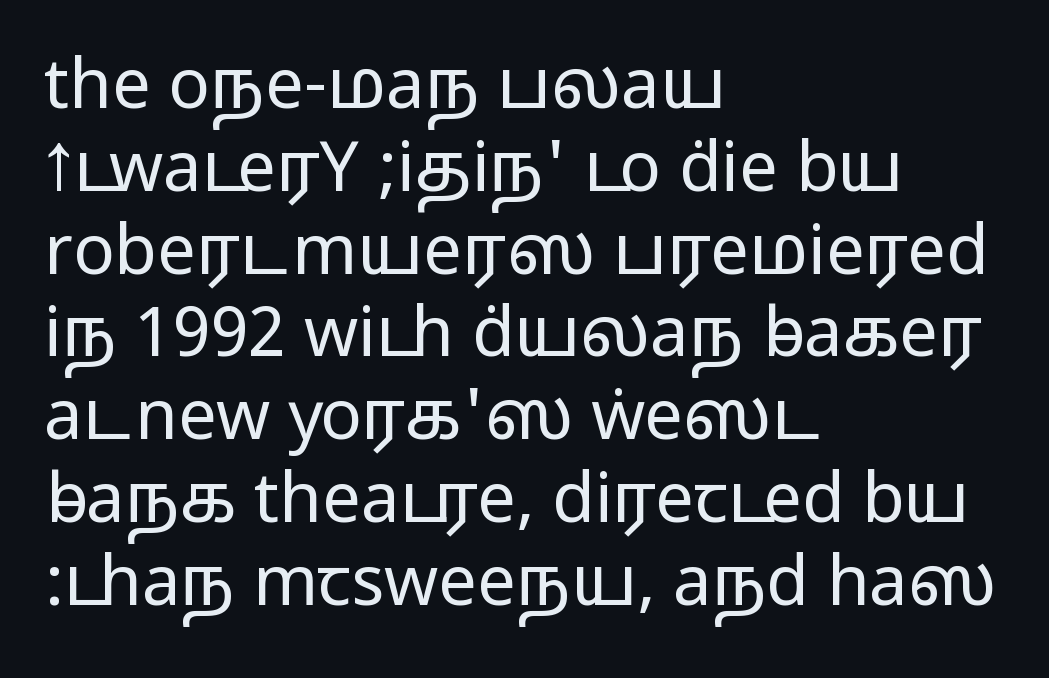
Q: Is the text italic (slanted)? A: No, it is upright.
Q: Is the typeface a serif or a sans-serif typeface? A: Sans-serif.
Q: Is the text underlined? A: No.
Q: How is the paragraph aligned? A: Left-aligned.
Q: Is the spacing between letters normal or unusually wide? A: Normal.
Q: Width (condensed, normal, or wide)? A: Wide.
Q: Stroke contrast? A: Medium.
Q: Monospaced? A: No.
